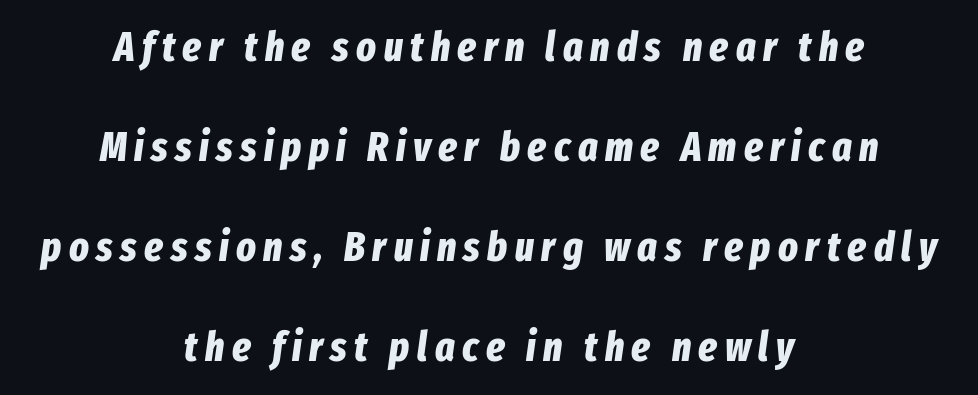
Only glyphs here, with clear space below each row. Each glyph is drawn with heavy, bold strokes. The axis of the letterforms is tilted away from vertical. Notice the wide empty band between every row — that's loose leading. Each letter keeps its own natural width here, so spacing adapts to shape.
